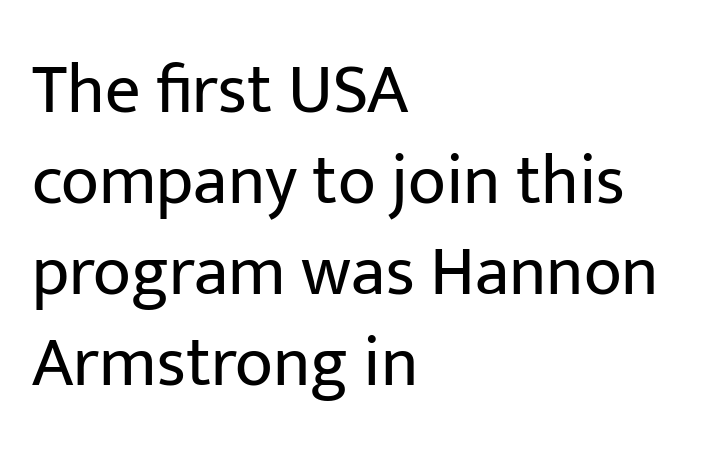
Q: Is the text bold? A: No.
Q: Is the text italic (slanted)? A: No, it is upright.
Q: Is the typeface a serif or a sans-serif typeface? A: Sans-serif.
Q: Is the text underlined? A: No.
Q: How is the paragraph aligned? A: Left-aligned.
Q: Is the spacing between letters normal or unusually wide? A: Normal.
Q: Is the spacing between lines tight, normal or loose? A: Normal.
Q: Width (condensed, normal, or wide)? A: Normal.
Q: Stroke contrast? A: Low.
Q: x-height? A: Medium.
Q: Monospaced? A: No.
